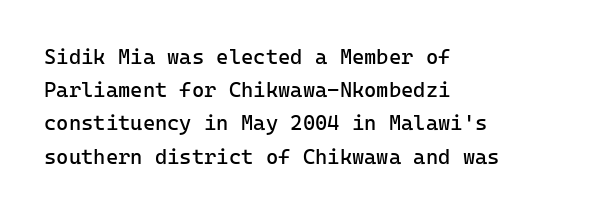
The face looks like a standard text weight, possibly lighter. Short and long lines alike share a common starting point at left. Vertically, the passage feels balanced, rows spaced as you'd expect. A bare baseline throughout the passage. Here the glyphs are tracked normally, forming tight word shapes.
